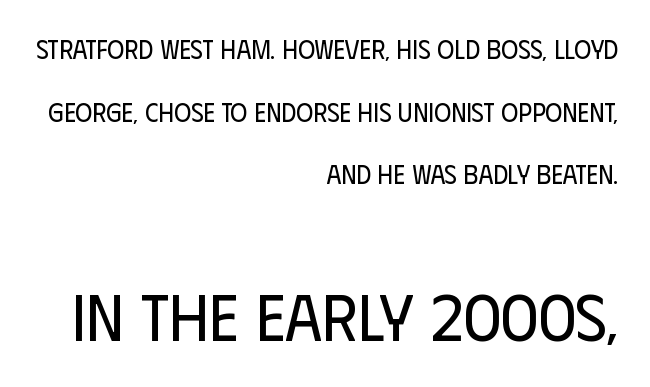
The strip under each line holds only bare page. The space between consecutive lines is lavish. Varying glyph widths throughout — classic text-font behaviour. How are the letters spaced? Ordinarily, with no added tracking. The type sits square on the baseline with zero lean.
